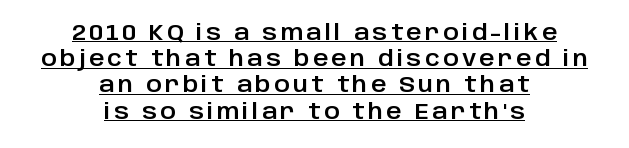
Q: Is the text italic (slanted)? A: No, it is upright.
Q: Is the text underlined? A: Yes.
Q: How is the paragraph aligned? A: Centered.
Q: Is the spacing between lines tight, normal or loose? A: Normal.
